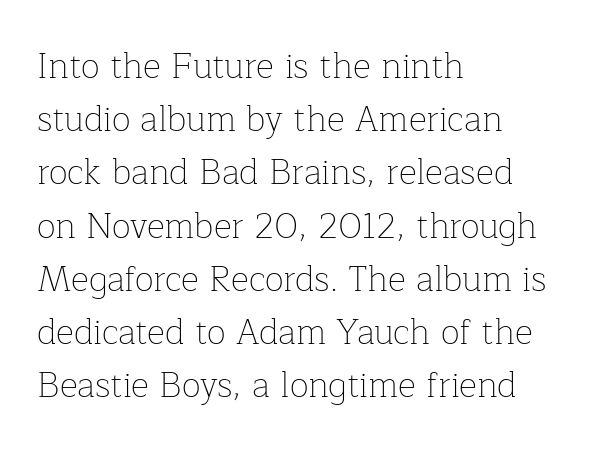
Vertically, the passage feels balanced, rows spaced as you'd expect. You can tell it's not italic because the verticals are truly vertical. Nothing heavy about these letters — not bold at all. Do the characters align in a grid? No, the font is proportional. Check under the words: just untouched page. No extra tracking has been applied to these lines.
